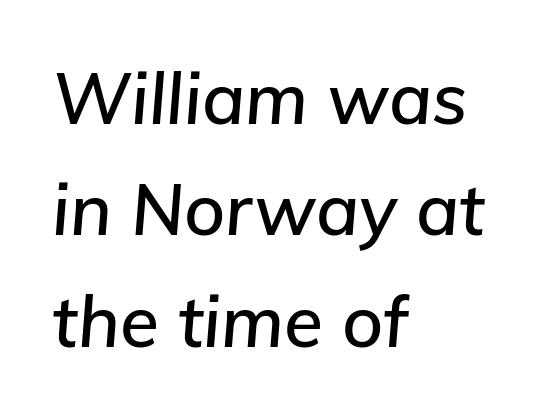
The setting favours the left margin, as ordinary paragraphs usually do. Do the characters align in a grid? No, the font is proportional. The glyphs are unaccompanied by any horizontal stroke below them. Glyph-to-glyph distance matches everyday printed text. Slant detected: the letters are inclined. Honestly, the row spacing looks completely unremarkable.
